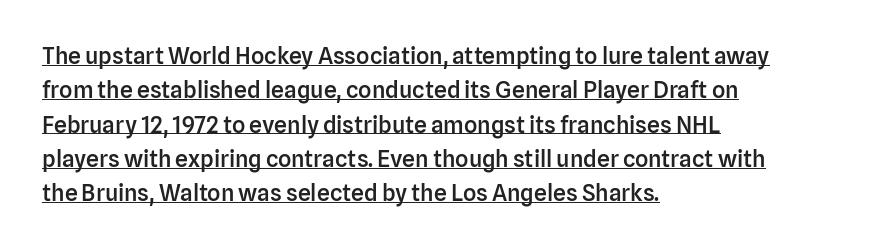
The image shows 23 px text type, upright; set left-aligned, normal line spacing (1.49x), normal letter spacing, underlined.
